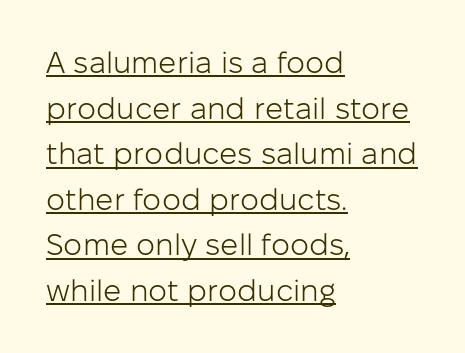
{"serif": "no", "italic": "no", "bold": "no", "weight": "light", "width": "normal", "stroke_contrast": "low", "x_height": "medium", "monospaced": "no", "underline": "yes", "align": "left", "line_spacing": "normal", "line_spacing_ratio": 1.52, "letter_spacing": "normal", "letter_spacing_em": 0.0, "glyph_px": 30}
